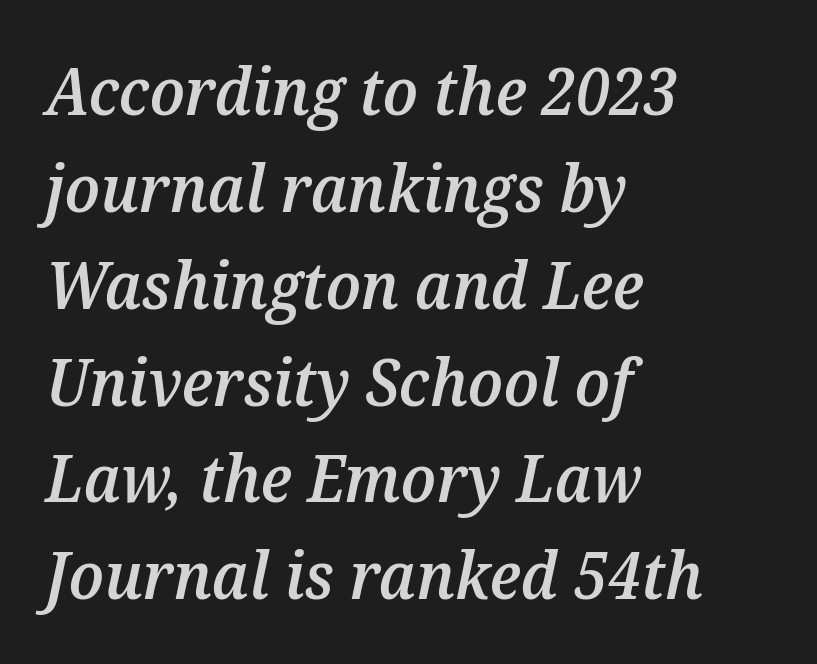
{"italic": "yes", "lean": "right", "slant_degrees": 12, "bold": "semi", "weight": "semibold", "width": "normal", "stroke_contrast": "medium", "x_height": "medium", "monospaced": "no", "underline": "no", "align": "left", "line_spacing": "normal", "line_spacing_ratio": 1.49, "letter_spacing": "normal", "letter_spacing_em": 0.0, "glyph_px": 65}
